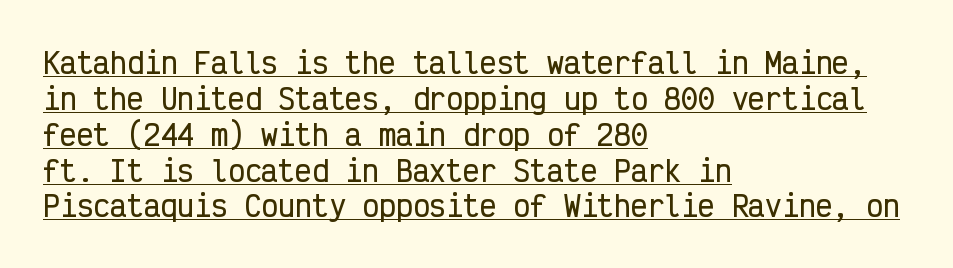
Caption: standard tracking, unaltered. The paragraph shown leans on its left margin. Think of a typewriter: that constant character pitch is what you see here. Note: no serifs on the glyphs. Characters remain perfectly vertical along every line.
